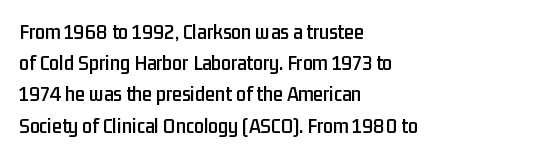
The image shows 22 px text type, upright; set left-aligned, normal line spacing (1.42x), normal letter spacing, not underlined.
